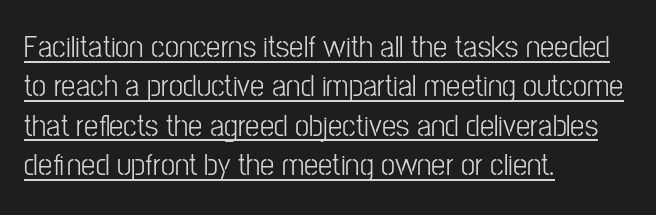
The image shows 32 px light, condensed sans-serif type, upright; set left-aligned, line spacing 1.23x, normal letter spacing, underlined; low stroke contrast and a medium x-height.
